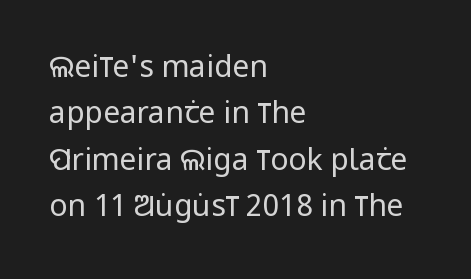
Spacing verdict: proportional, widths tailored to each character. Each stroke keeps to a modest, everyday thickness or less. Type without underlining. Characters follow at the spacing the type designer built in. Do the letters lean? They stand straight.
